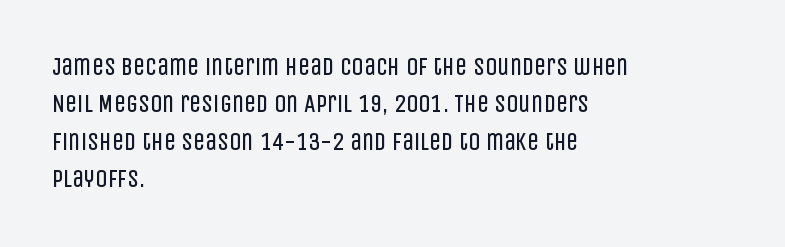
Q: Is the text bold? A: No.
Q: Is the text italic (slanted)? A: No, it is upright.
Q: Is the text underlined? A: No.
Q: How is the paragraph aligned? A: Left-aligned.
Q: Is the spacing between letters normal or unusually wide? A: Normal.
Q: Is the spacing between lines tight, normal or loose? A: Normal.
